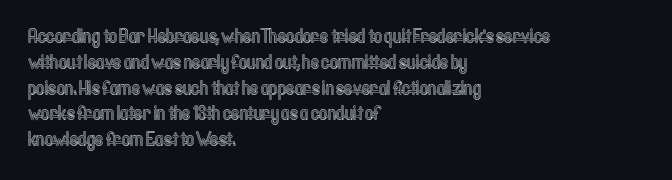
Is there any slant? The stems are plumb. Clear beneath every line of the passage. Nobody touched the tracking dial on this one. Line beginnings align vertically; line endings do not. One glance says typical: line gaps are just what's usual.
